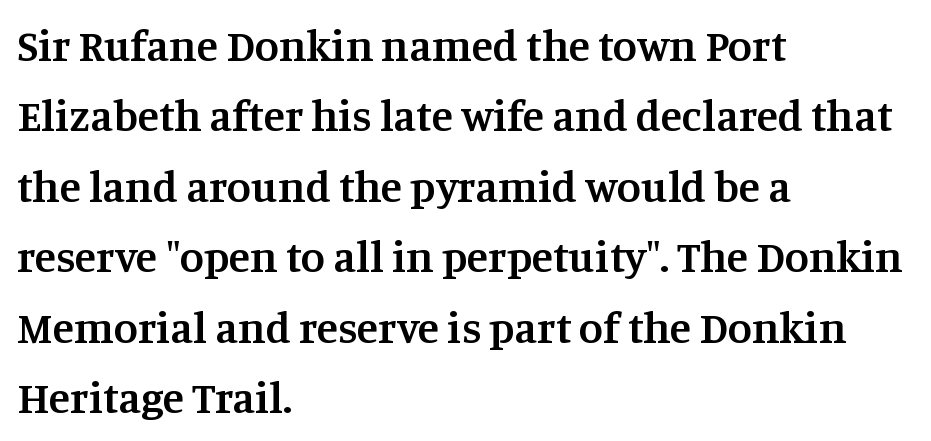
The rendering uses natural spacing where letterforms have individual widths. The glyphs in this specimen are seriffed. The lettering holds an erect, upright posture throughout. What's the leading like? Ordinary, nothing unusual.
